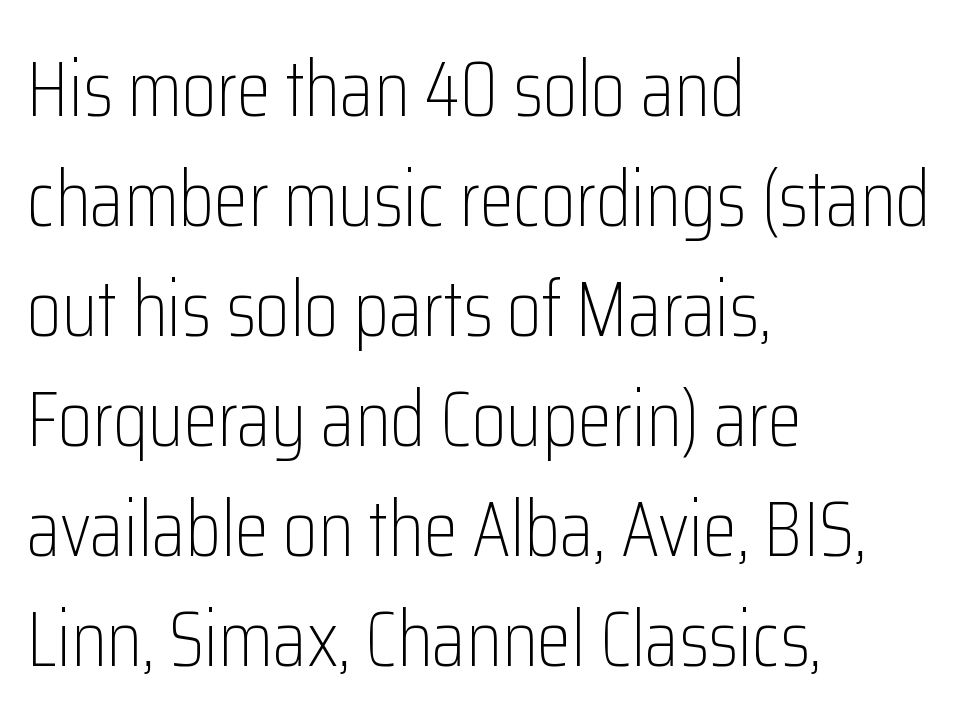
{"serif": "no", "italic": "no", "bold": "no", "weight": "light", "width": "condensed", "stroke_contrast": "low", "x_height": "medium", "monospaced": "no", "underline": "no", "align": "left", "line_spacing": "normal", "line_spacing_ratio": 1.41, "letter_spacing": "normal", "letter_spacing_em": 0.0, "glyph_px": 78}
